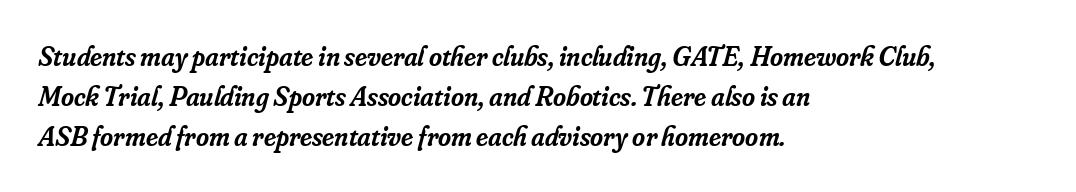
This is serif lettering, the kind often seen in printed books. The leading is moderate, giving the passage an even texture. Look at the tracking — it's just the regular setting, nothing added. It's the slanting kind of type.
